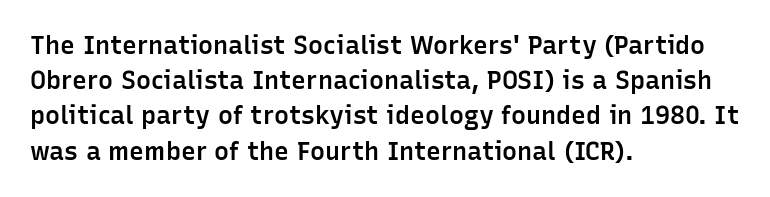
Heft: intermediate — a semibold. No word sits above an underline. Successive baselines arrive at the customary interval. Inter-character spacing is left at the font's built-in metrics. Reading down the block, your eye returns to a fixed left position each line. Italic? Not at all — the glyphs are vertical.
